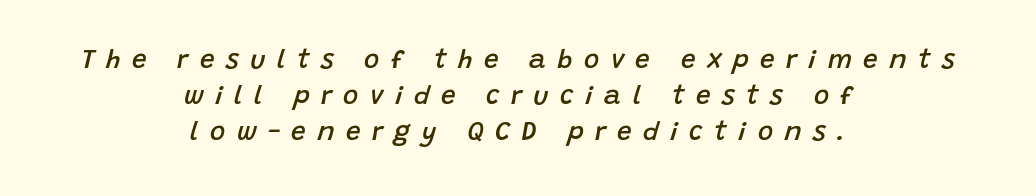
Baseline-to-baseline distance is the conventional proportion of letter height. The face used here has a pronounced slope to its letters. This rendering uses center alignment, leaving both contours irregular but symmetric. Heft: intermediate — a semibold. Observe the wide spacing: letters keep a clear distance from each other.
